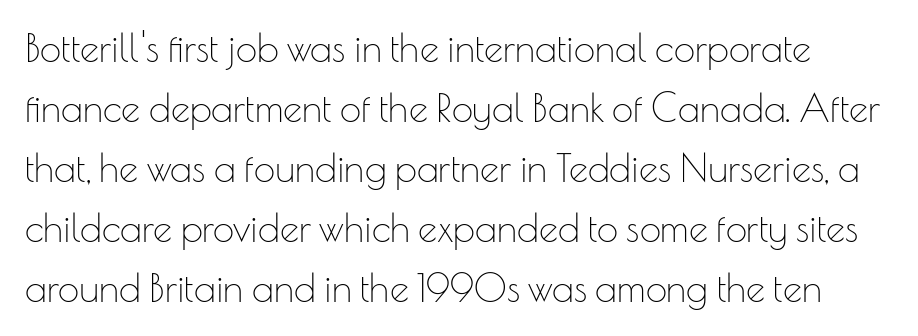
Q: Is the text bold? A: No.
Q: Is the text italic (slanted)? A: No, it is upright.
Q: Is the typeface a serif or a sans-serif typeface? A: Sans-serif.
Q: Is the text underlined? A: No.
Q: Is the spacing between letters normal or unusually wide? A: Normal.
Q: Is the spacing between lines tight, normal or loose? A: Normal.
Q: Width (condensed, normal, or wide)? A: Normal.
Q: Stroke contrast? A: Low.
Q: x-height? A: Small.
Q: Monospaced? A: No.
